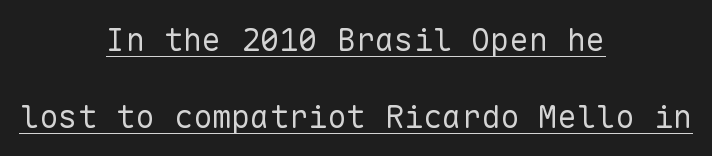
Q: Is the text bold? A: No.
Q: Is the text italic (slanted)? A: No, it is upright.
Q: Is the typeface a serif or a sans-serif typeface? A: Sans-serif.
Q: Is the text underlined? A: Yes.
Q: How is the paragraph aligned? A: Centered.
Q: Is the spacing between letters normal or unusually wide? A: Normal.
Q: Is the spacing between lines tight, normal or loose? A: Loose.
Q: Width (condensed, normal, or wide)? A: Normal.
Q: Stroke contrast? A: Low.
Q: x-height? A: Medium.
Q: Monospaced? A: Yes.
